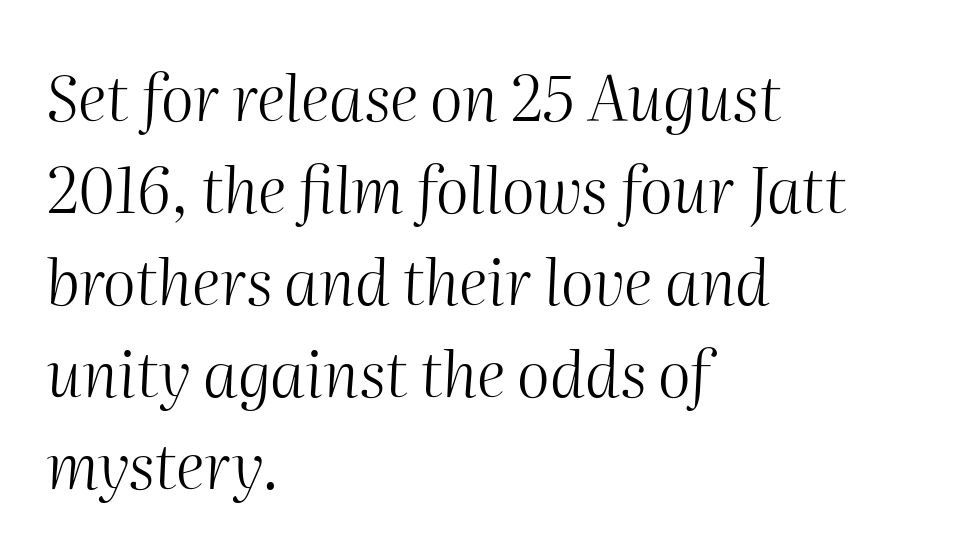
Q: Is the text bold? A: No.
Q: Is the text italic (slanted)? A: Yes, it leans right by about 2 degrees.
Q: Is the text underlined? A: No.
Q: How is the paragraph aligned? A: Left-aligned.
Q: Is the spacing between letters normal or unusually wide? A: Normal.
Q: Is the spacing between lines tight, normal or loose? A: Normal.
Q: Width (condensed, normal, or wide)? A: Normal.
Q: Stroke contrast? A: Medium.
Q: x-height? A: Medium.
Q: Monospaced? A: No.
